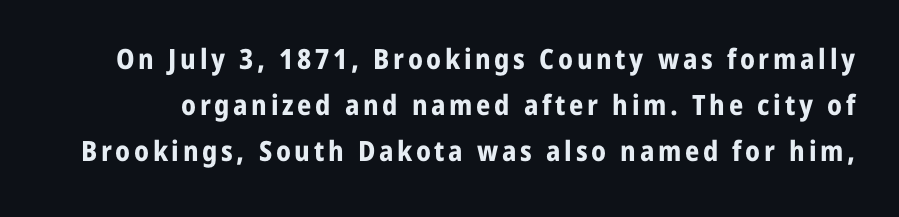
{"serif": "no", "italic": "no", "bold": "yes", "weight": "bold", "width": "normal", "stroke_contrast": "low", "x_height": "medium", "monospaced": "no", "underline": "no", "line_spacing": "normal", "line_spacing_ratio": 1.65, "glyph_px": 28}
